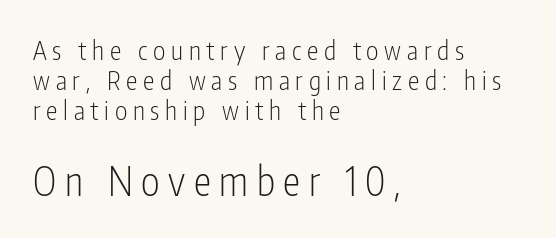
The image shows 39 px light, condensed sans-serif type, upright; set left-aligned, line spacing 1.16x, unusually wide letter spacing (+0.22 em), not underlined; the second (bottom) block is 1.5x larger; low stroke contrast and a medium x-height.
